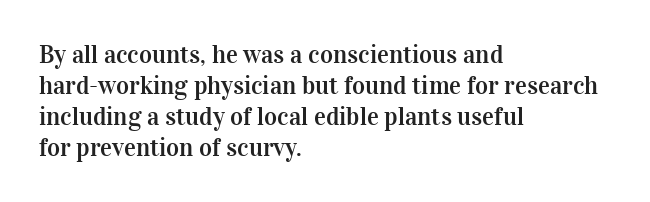
Clear beneath every line of the passage. Is the block centered? No — it sits flush against the left margin. Observe the ordinary spacing: letters are neighbours, not strangers. The letters stand upright; this is a roman face.
